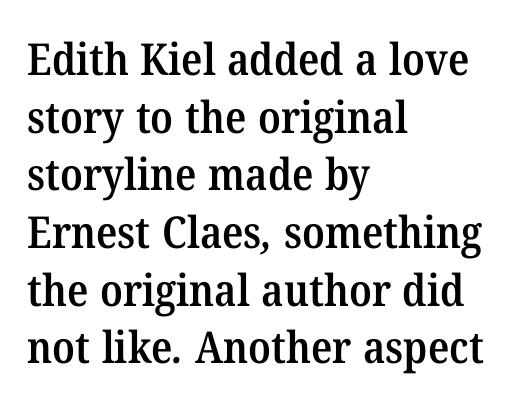
The image shows 44 px semibold serif type; set left-aligned, normal line spacing (1.31x), normal letter spacing, not underlined; medium stroke contrast and a medium x-height.
